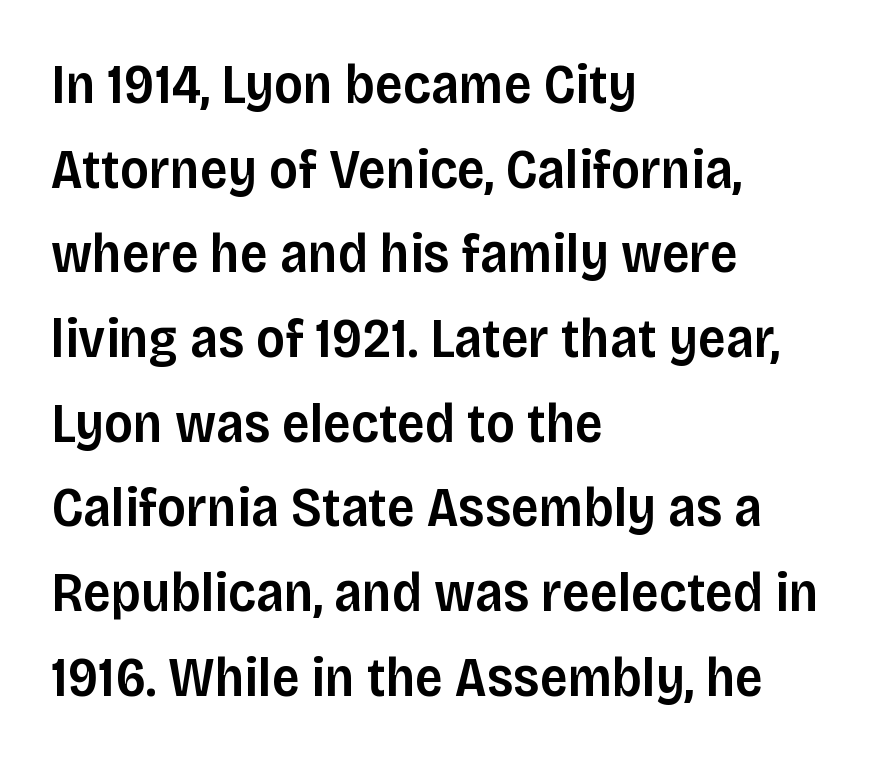
Stems and bowls a touch heavier than normal — semibold. Regarding leading, the lines here are spaced in the standard way. Style check: upright. What kind of face is this? One without serifs — a sans. Is this a fixed-width face? No — the glyphs have proportional, varying widths. How are the letters spaced? Ordinarily, with no added tracking.
